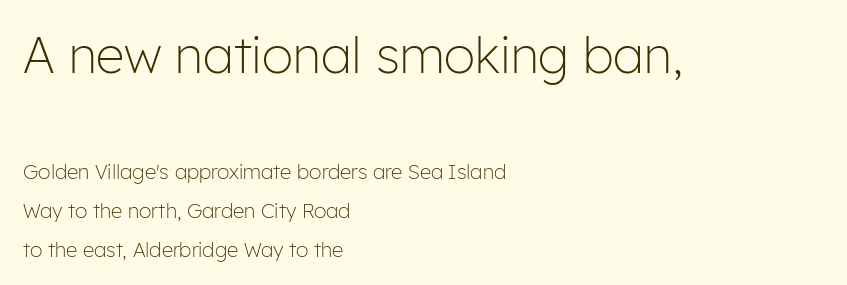
Proportional: the letters do not fall into vertical columns. Font category for this specimen: sans-serif. No word sits above an underline. Every row of glyphs begins at an identical x-position on the left. Leading: increased. Is the type heavy? It reads as light-to-regular instead.
